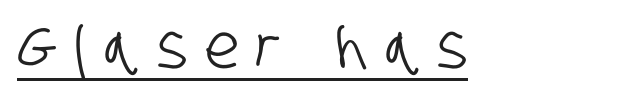
{"serif": "no", "width": "condensed", "stroke_contrast": "low", "x_height": "large", "monospaced": "no", "underline": "yes", "letter_spacing": "wide", "letter_spacing_em": 0.29, "glyph_px": 61}
